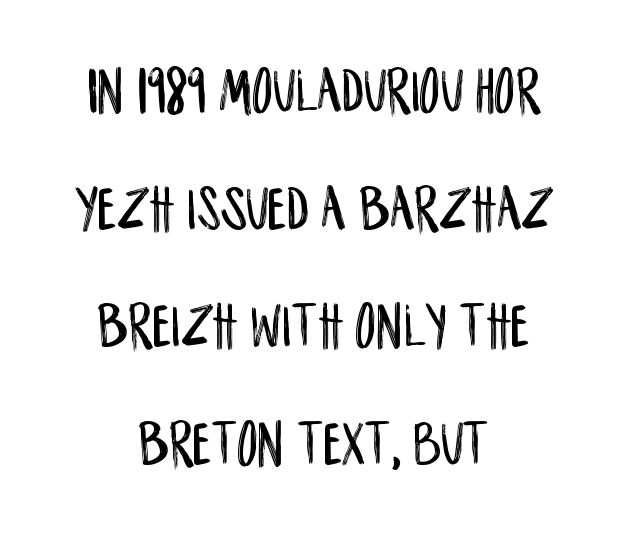
{"serif": "no", "italic": "no", "width": "condensed", "stroke_contrast": "low", "x_height": "large", "monospaced": "no", "underline": "no", "align": "center", "line_spacing_ratio": 1.81, "letter_spacing": "normal", "letter_spacing_em": 0.0, "glyph_px": 65}
